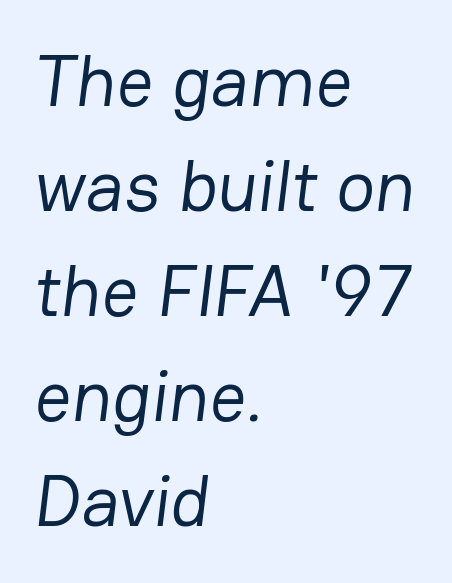
{"serif": "no", "bold": "no", "weight": "regular", "width": "normal", "stroke_contrast": "low", "x_height": "medium", "monospaced": "no", "underline": "no", "align": "left", "line_spacing": "normal", "line_spacing_ratio": 1.46, "letter_spacing": "normal", "letter_spacing_em": 0.0, "glyph_px": 72}
